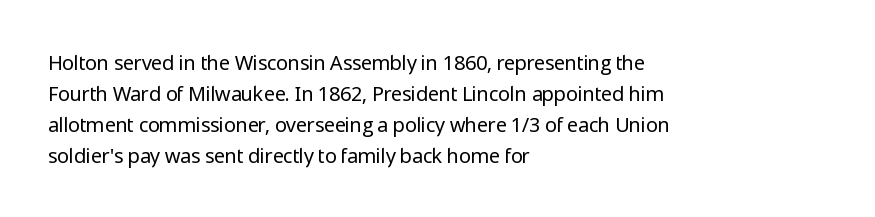
The face looks like a standard text weight, possibly lighter. The type is set solid horizontally, with unmodified tracking. The lettering stays uniformly vertical, giving the passage a roman look. Leading: standard. Casual observation: everything's shoved over to the left.
